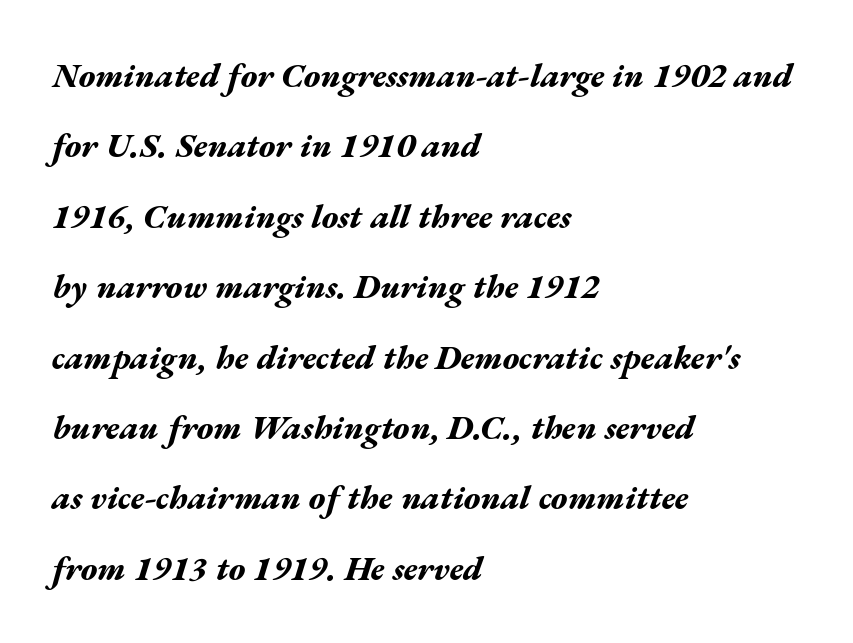
{"italic": "yes", "lean": "right", "slant_degrees": 17, "bold": "yes", "weight": "bold", "width": "wide", "stroke_contrast": "medium", "x_height": "medium", "monospaced": "no", "underline": "no", "align": "left", "line_spacing": "loose", "line_spacing_ratio": 2.07, "letter_spacing": "normal", "letter_spacing_em": 0.0, "glyph_px": 34}
